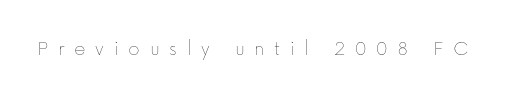
{"italic": "no", "bold": "no", "underline": "no", "letter_spacing": "wide", "letter_spacing_em": 0.44, "glyph_px": 22}
